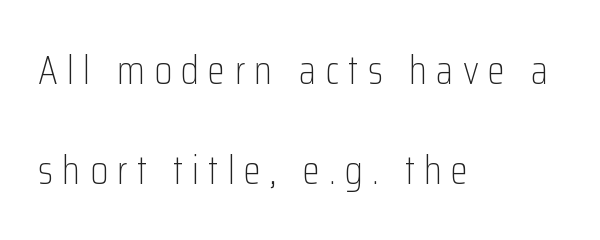
The image shows 40 px light, condensed sans-serif type, upright; set left-aligned, loose line spacing (2.49x), unusually wide letter spacing (+0.23 em), not underlined; low stroke contrast and a medium x-height.
